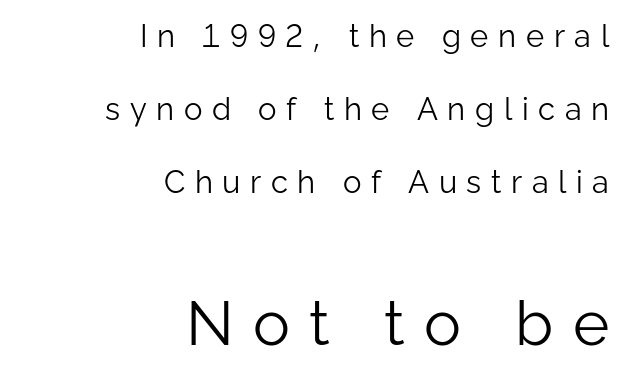
{"serif": "no", "italic": "no", "bold": "no", "weight": "light", "width": "normal", "stroke_contrast": "low", "x_height": "medium", "monospaced": "no", "underline": "no", "align": "right", "line_spacing": "loose", "line_spacing_ratio": 2.36, "letter_spacing": "wide", "letter_spacing_em": 0.31, "larger_block": "second", "size_ratio": 2.0, "glyph_px": 62}
